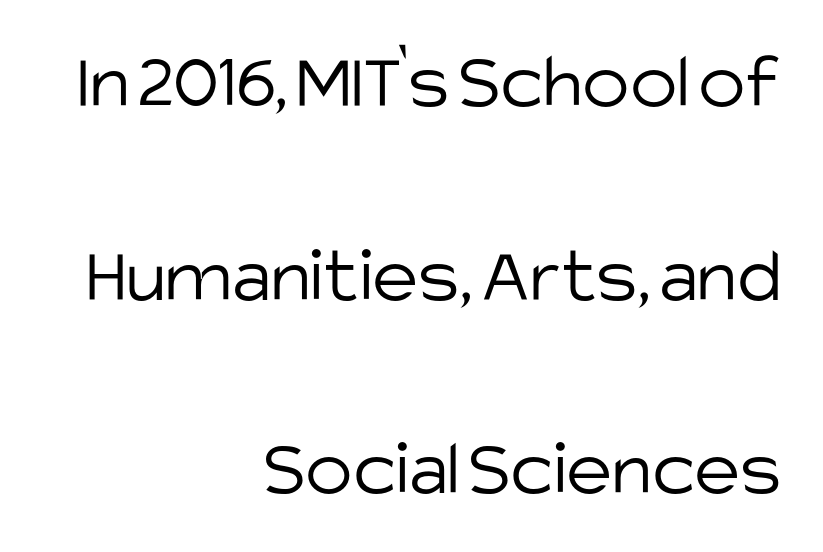
Q: Is the text bold? A: No.
Q: Is the text italic (slanted)? A: No, it is upright.
Q: Is the typeface a serif or a sans-serif typeface? A: Sans-serif.
Q: Is the text underlined? A: No.
Q: How is the paragraph aligned? A: Right-aligned.
Q: Is the spacing between letters normal or unusually wide? A: Normal.
Q: Is the spacing between lines tight, normal or loose? A: Loose.
Q: Width (condensed, normal, or wide)? A: Normal.
Q: Stroke contrast? A: Low.
Q: x-height? A: Large.
Q: Monospaced? A: No.
